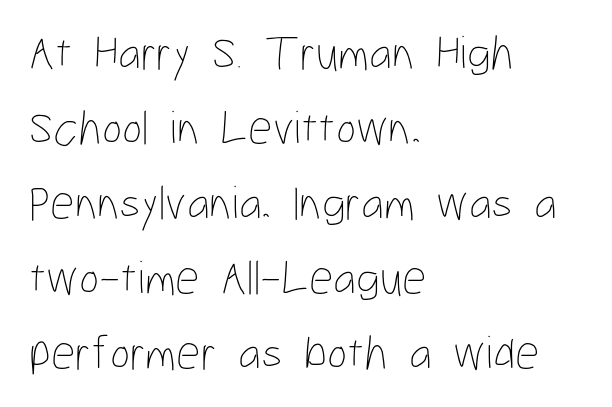
Q: Is the text bold? A: No.
Q: Is the text italic (slanted)? A: No, it is upright.
Q: Is the text underlined? A: No.
Q: How is the paragraph aligned? A: Left-aligned.
Q: Is the spacing between letters normal or unusually wide? A: Normal.
Q: Is the spacing between lines tight, normal or loose? A: Normal.
Q: Width (condensed, normal, or wide)? A: Condensed.
Q: Stroke contrast? A: Low.
Q: x-height? A: Medium.
Q: Monospaced? A: No.
